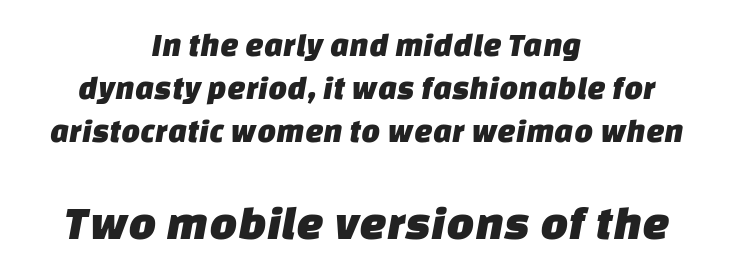
The image shows 49 px sans-serif type; set centered, normal line spacing (1.31x), normal letter spacing, not underlined; the second (bottom) block is 1.48x larger; low stroke contrast and a large x-height.
